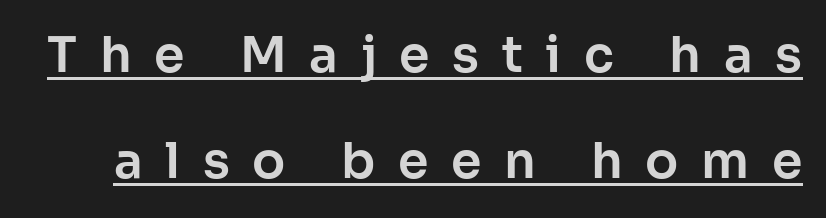
{"serif": "no", "italic": "no", "width": "normal", "stroke_contrast": "low", "x_height": "medium", "monospaced": "no", "underline": "yes", "line_spacing": "loose", "line_spacing_ratio": 2.17, "letter_spacing": "wide", "letter_spacing_em": 0.46, "glyph_px": 49}
